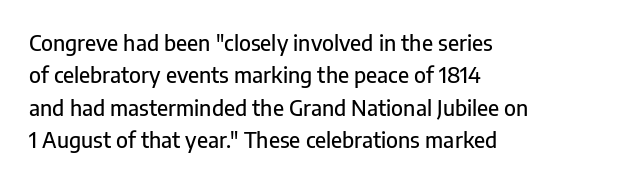
The image shows 21 px text type, upright; set left-aligned, normal line spacing (1.54x), normal letter spacing, not underlined.
